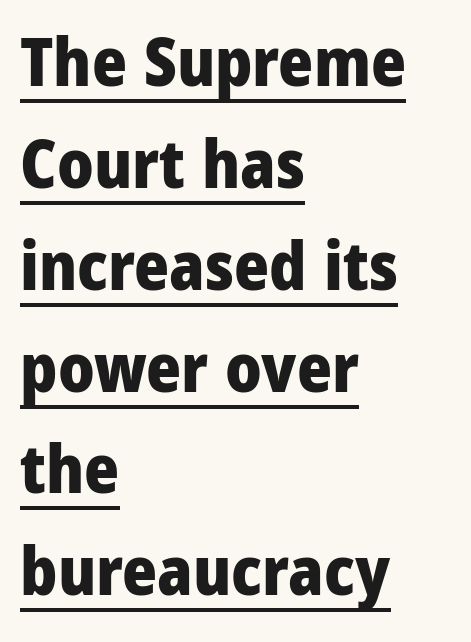
Does the copy run flush right? No — it runs flush left. Notice how a bar underscores the lettering throughout. The gaps between neighbouring characters are ordinary and unremarkable. The designer left line spacing at the default. This sample uses a sans-serif face. The sample has been set heavy, in full bold.
